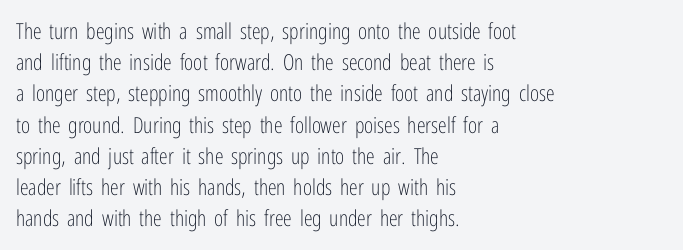
The image shows 22 px text type, upright; set left-aligned, normal line spacing (1.42x), normal letter spacing, not underlined.
